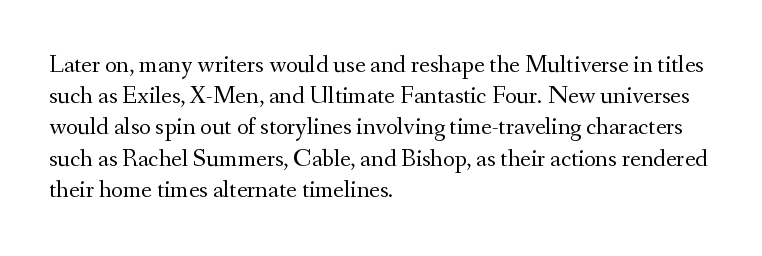
{"italic": "no", "bold": "no", "underline": "no", "align": "left", "line_spacing": "normal", "line_spacing_ratio": 1.25, "letter_spacing": "normal", "letter_spacing_em": 0.0, "glyph_px": 25}
